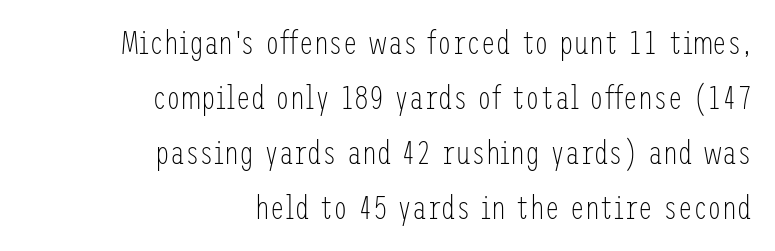
The image shows 33 px light, condensed sans-serif type, upright; set right-aligned, normal line spacing (1.67x), normal letter spacing, not underlined; low stroke contrast and a medium x-height.
